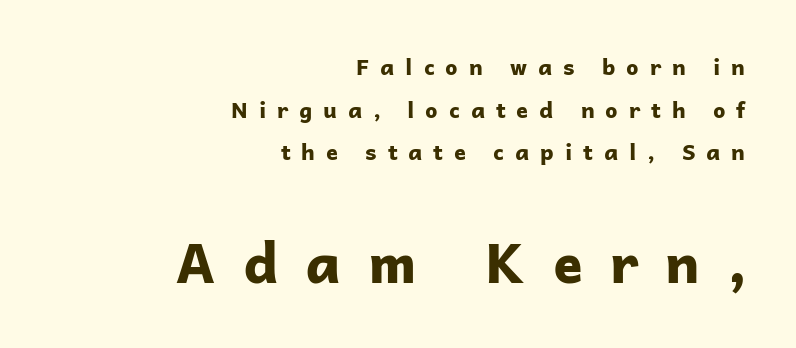
The image shows 55 px bold sans-serif type, upright; set right-aligned, loose line spacing (1.94x), unusually wide letter spacing (+0.49 em), not underlined; the second (bottom) block is 2.5x larger; low stroke contrast and a medium x-height.
